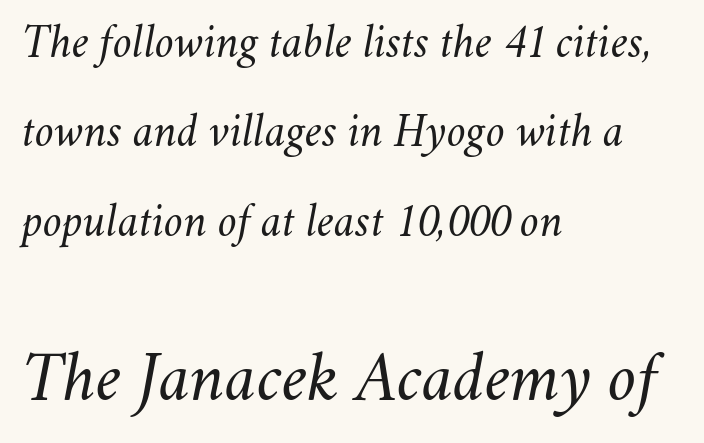
The passage shown is not bold in any degree. Emphasis-style slanted type is in use. Compared with a centered layout, this one pins lines to the left instead. Bigger letters appear in the bottom chunk; the top chunk is reduced. How are the letters spaced? Ordinarily, with no added tracking.
